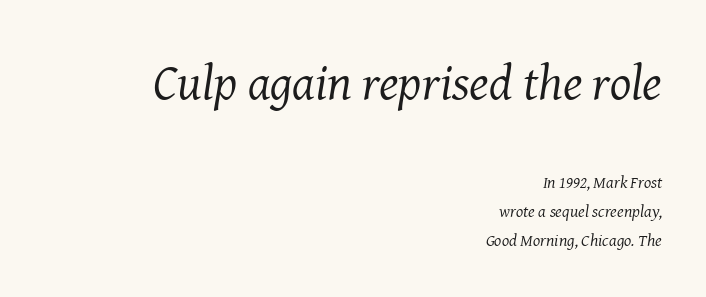
{"serif": "yes", "italic": "yes", "lean": "right", "slant_degrees": 8, "bold": "no", "weight": "regular", "width": "normal", "stroke_contrast": "medium", "x_height": "medium", "monospaced": "no", "underline": "no", "align": "right", "line_spacing": "normal", "line_spacing_ratio": 1.7, "letter_spacing": "normal", "letter_spacing_em": 0.0, "larger_block": "first", "size_ratio": 2.94, "glyph_px": 50}
